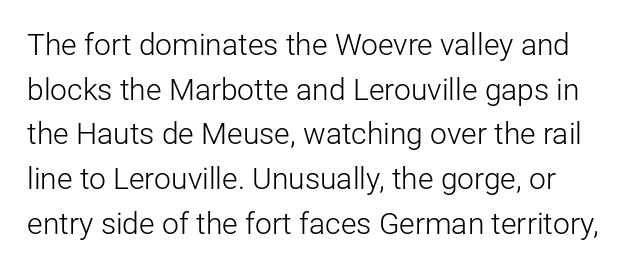
The characters display no serif detailing; their extremities are plain. Vertical strokes here are truly vertical. A typesetter would call this leading conventional body-copy spacing. Note the varied advance widths — an 'i' is clearly narrower than an 'm'.
